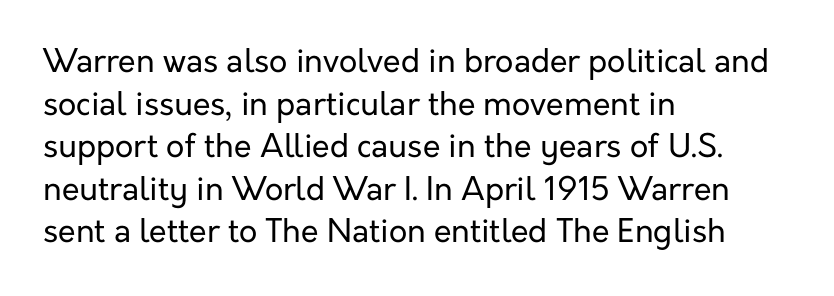
Q: Is the text bold? A: No.
Q: Is the text italic (slanted)? A: No, it is upright.
Q: Is the typeface a serif or a sans-serif typeface? A: Sans-serif.
Q: Is the text underlined? A: No.
Q: How is the paragraph aligned? A: Left-aligned.
Q: Is the spacing between letters normal or unusually wide? A: Normal.
Q: Is the spacing between lines tight, normal or loose? A: Normal.
Q: Width (condensed, normal, or wide)? A: Normal.
Q: Stroke contrast? A: Low.
Q: x-height? A: Medium.
Q: Monospaced? A: No.
